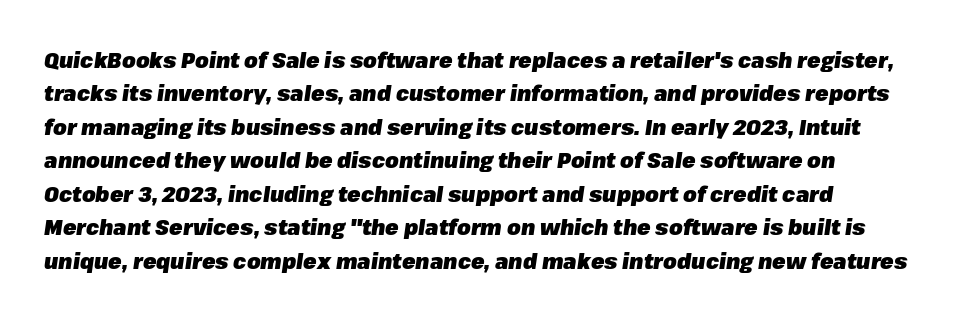
The image shows 22 px bold type, italic (leaning right); set left-aligned, normal line spacing (1.52x), normal letter spacing, not underlined.
